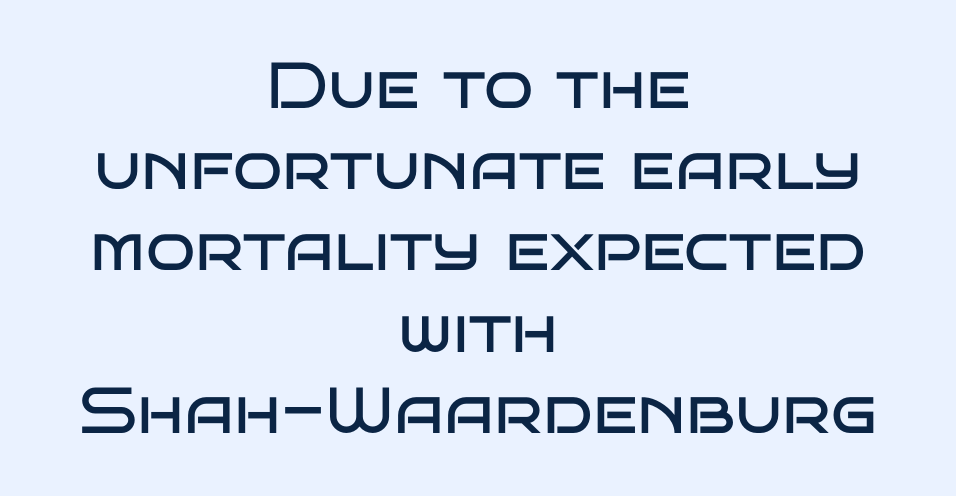
The image shows 65 px regular-weight, wide sans-serif type, upright; set centered, normal line spacing (1.25x), normal letter spacing, not underlined; low stroke contrast and a large x-height.
